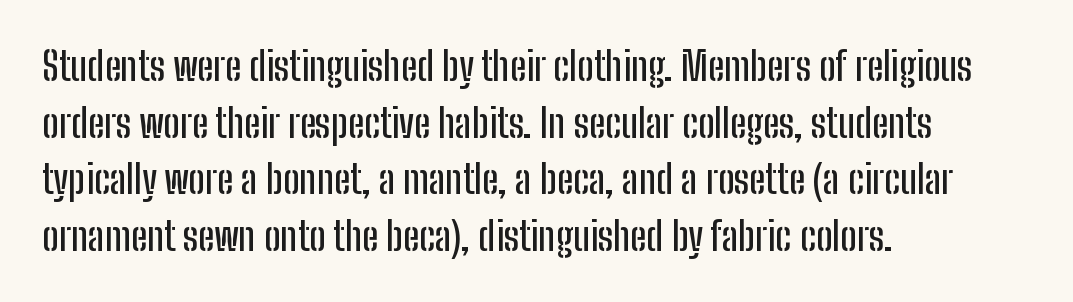
Q: Is the text italic (slanted)? A: No, it is upright.
Q: Is the typeface a serif or a sans-serif typeface? A: Sans-serif.
Q: Is the text underlined? A: No.
Q: How is the paragraph aligned? A: Left-aligned.
Q: Is the spacing between letters normal or unusually wide? A: Normal.
Q: Is the spacing between lines tight, normal or loose? A: Normal.
Q: Width (condensed, normal, or wide)? A: Condensed.
Q: Stroke contrast? A: Low.
Q: x-height? A: Medium.
Q: Monospaced? A: No.
